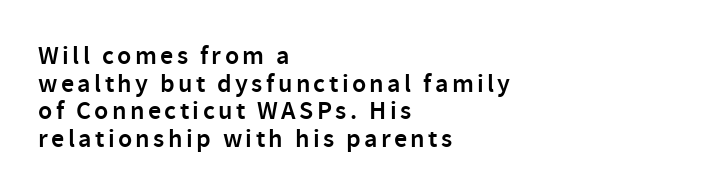
Q: Is the text bold? A: Semi-bold.
Q: Is the text italic (slanted)? A: No, it is upright.
Q: Is the text underlined? A: No.
Q: How is the paragraph aligned? A: Left-aligned.
Q: Is the spacing between lines tight, normal or loose? A: Tight.
